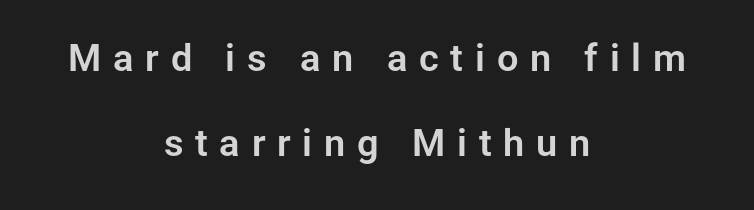
{"serif": "no", "italic": "no", "width": "normal", "stroke_contrast": "low", "x_height": "medium", "monospaced": "no", "underline": "no", "align": "center", "line_spacing": "loose", "line_spacing_ratio": 2.24, "letter_spacing": "wide", "letter_spacing_em": 0.31, "glyph_px": 38}
